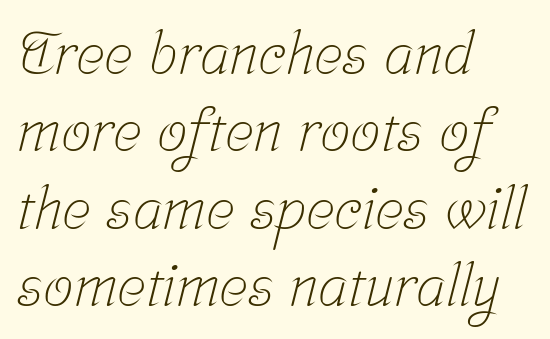
Q: Is the text bold? A: No.
Q: Is the typeface a serif or a sans-serif typeface? A: Serif.
Q: Is the text underlined? A: No.
Q: How is the paragraph aligned? A: Left-aligned.
Q: Is the spacing between letters normal or unusually wide? A: Normal.
Q: Is the spacing between lines tight, normal or loose? A: Normal.
Q: Width (condensed, normal, or wide)? A: Condensed.
Q: Stroke contrast? A: Low.
Q: x-height? A: Medium.
Q: Monospaced? A: No.
